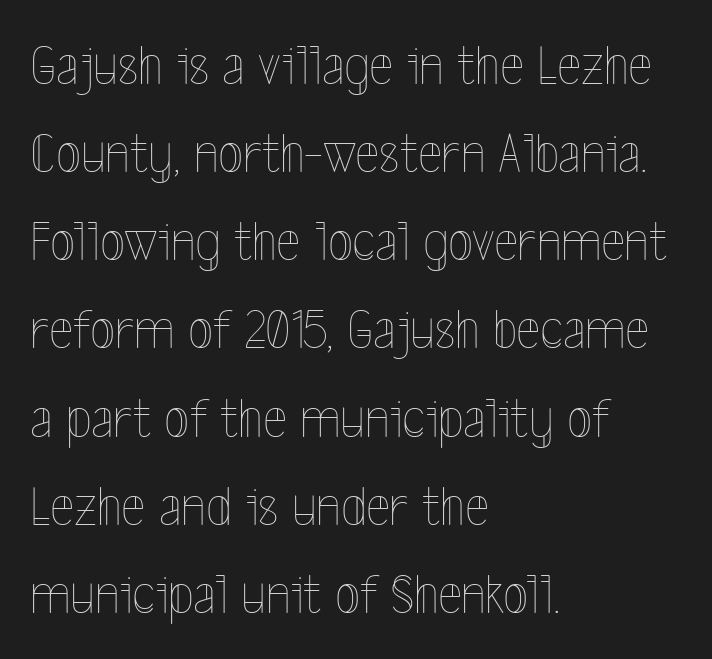
Q: Is the text bold? A: No.
Q: Is the text italic (slanted)? A: No, it is upright.
Q: Is the text underlined? A: No.
Q: How is the paragraph aligned? A: Left-aligned.
Q: Is the spacing between letters normal or unusually wide? A: Normal.
Q: Is the spacing between lines tight, normal or loose? A: Normal.
Q: Width (condensed, normal, or wide)? A: Condensed.
Q: x-height? A: Medium.
Q: Monospaced? A: No.
